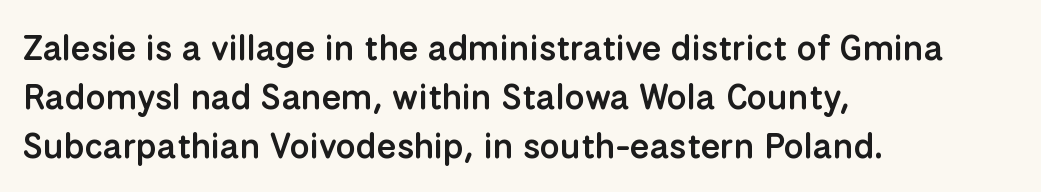
A sans-serif font was chosen for this passage. It's the straight-up-and-down kind of type. Each line starts at the same left margin while the right side varies. Each row of text sits above clean, open space. Compared with typical body copy, the letter spacing here is the same. Looks like regular typesetting: each glyph gets only the width it needs.
